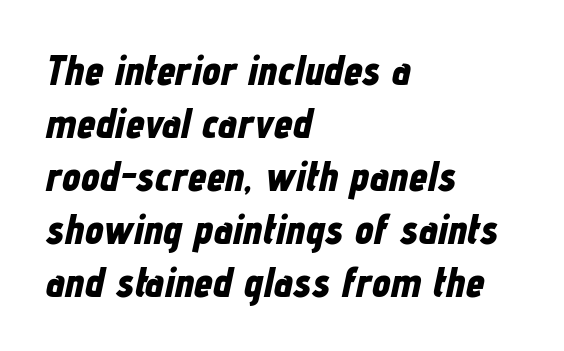
Does the weight exceed regular? Yes, all the way to bold. Style check: oblique. Line spacing here is normal. The zone under the glyphs is completely vacant. Line beginnings align vertically; line endings do not.
